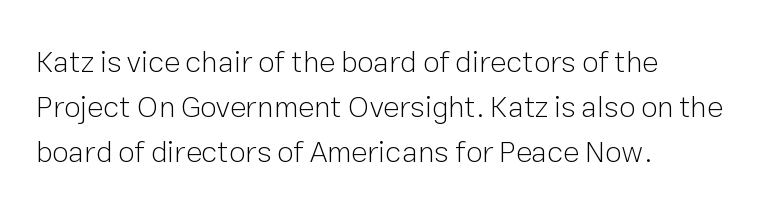
The weight would be labelled regular, book, light, or lighter still. Font category for this specimen: sans-serif. These lines are rendered in a variable-pitch font. Is the letter spacing exaggerated? No — it looks like the ordinary default.
